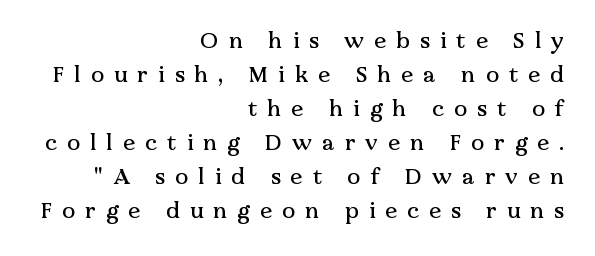
The image shows 22 px text type, upright; set right-aligned, normal line spacing (1.55x), unusually wide letter spacing (+0.46 em), not underlined.
